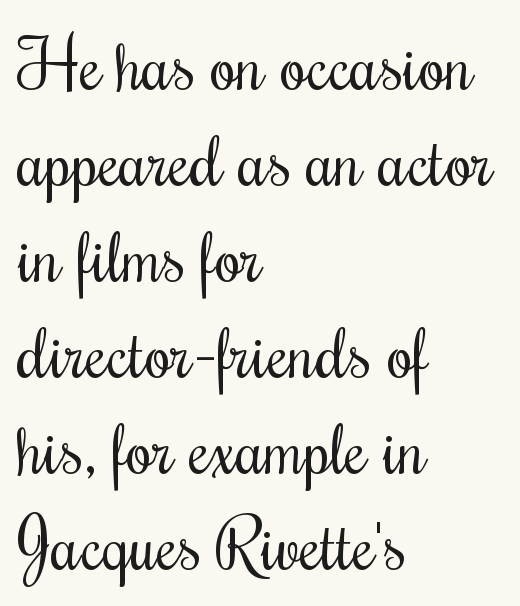
The image shows 69 px regular-weight, condensed serif type; set left-aligned, normal line spacing (1.39x), normal letter spacing, not underlined; medium stroke contrast and a small x-height.
